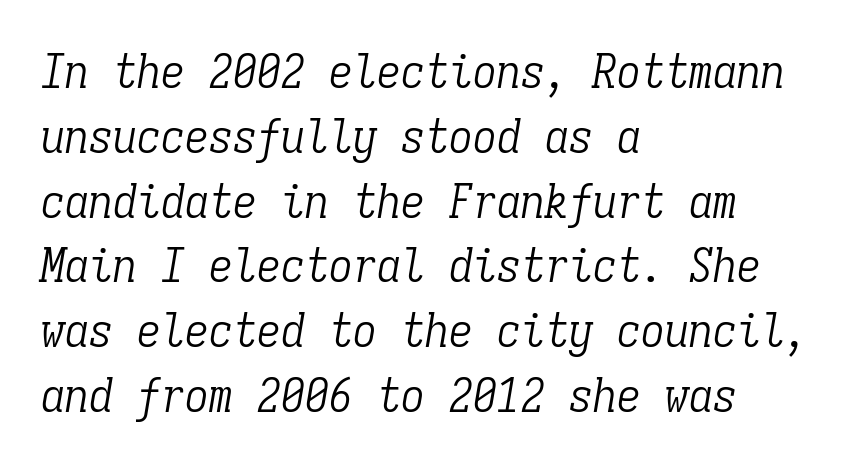
{"serif": "yes", "italic": "yes", "lean": "right", "slant_degrees": 9, "bold": "no", "weight": "light", "width": "condensed", "stroke_contrast": "low", "x_height": "medium", "monospaced": "yes", "underline": "no", "align": "left", "line_spacing": "normal", "line_spacing_ratio": 1.35, "letter_spacing": "normal", "letter_spacing_em": 0.0, "glyph_px": 48}
